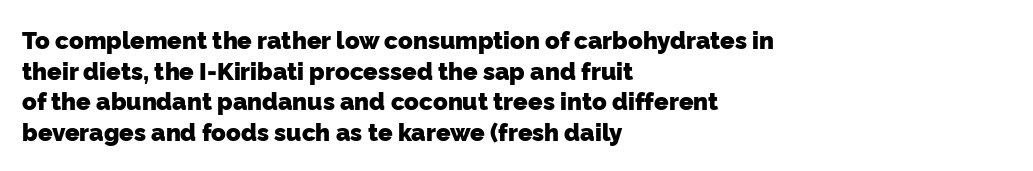
Q: Is the text bold? A: Yes.
Q: Is the text underlined? A: No.
Q: How is the paragraph aligned? A: Left-aligned.
Q: Is the spacing between letters normal or unusually wide? A: Normal.
Q: Is the spacing between lines tight, normal or loose? A: Normal.
